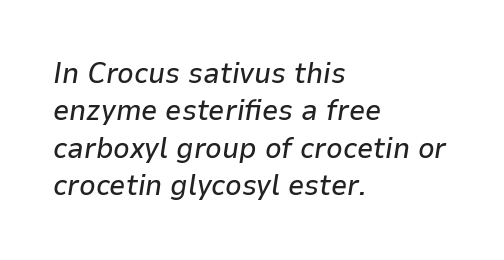
Q: Is the text italic (slanted)? A: Yes, it leans right by about 9 degrees.
Q: Is the text underlined? A: No.
Q: How is the paragraph aligned? A: Left-aligned.
Q: Is the spacing between letters normal or unusually wide? A: Normal.
Q: Is the spacing between lines tight, normal or loose? A: Normal.
Q: Width (condensed, normal, or wide)? A: Normal.
Q: Stroke contrast? A: Low.
Q: x-height? A: Medium.
Q: Monospaced? A: No.
